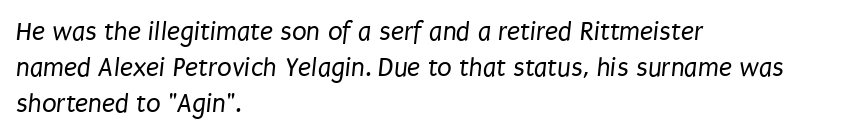
Q: Is the text bold? A: No.
Q: Is the text underlined? A: No.
Q: How is the paragraph aligned? A: Left-aligned.
Q: Is the spacing between letters normal or unusually wide? A: Normal.
Q: Is the spacing between lines tight, normal or loose? A: Normal.
